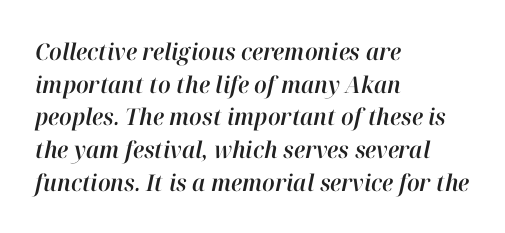
The image shows 23 px text type, italic (leaning right); set left-aligned, normal line spacing (1.42x), normal letter spacing, not underlined.
